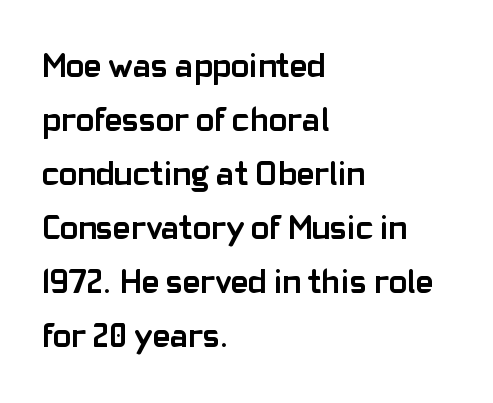
{"serif": "no", "italic": "no", "bold": "yes", "weight": "semibold", "width": "normal", "stroke_contrast": "low", "x_height": "medium", "monospaced": "no", "underline": "no", "align": "left", "line_spacing": "normal", "line_spacing_ratio": 1.59, "letter_spacing": "normal", "letter_spacing_em": 0.0, "glyph_px": 34}
